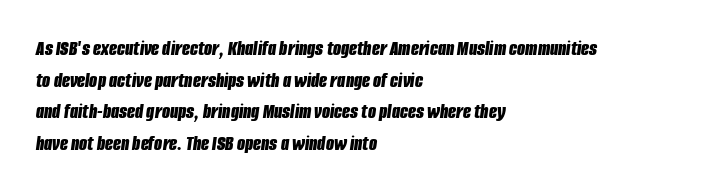
The image shows 21 px bold type, italic (leaning right); set left-aligned, normal line spacing (1.51x), normal letter spacing, not underlined.
